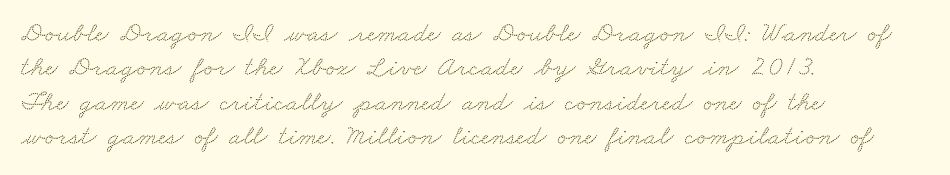
{"serif": "yes", "width": "wide", "stroke_contrast": "medium", "x_height": "small", "monospaced": "no", "underline": "no", "align": "left", "line_spacing_ratio": 1.23, "letter_spacing": "normal", "letter_spacing_em": 0.0, "glyph_px": 28}
